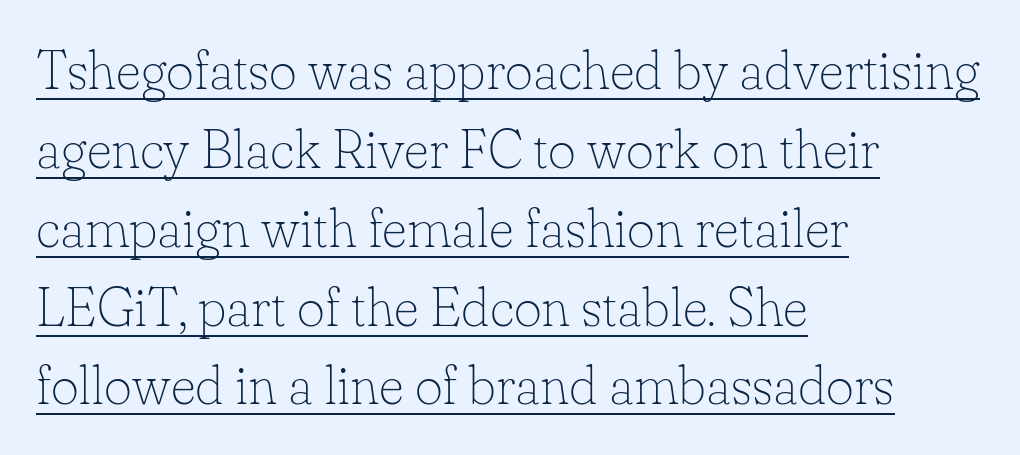
{"serif": "yes", "italic": "no", "bold": "no", "weight": "thin", "width": "normal", "stroke_contrast": "low", "x_height": "small", "monospaced": "no", "underline": "yes", "align": "left", "line_spacing": "normal", "line_spacing_ratio": 1.46, "letter_spacing": "normal", "letter_spacing_em": 0.0, "glyph_px": 54}
